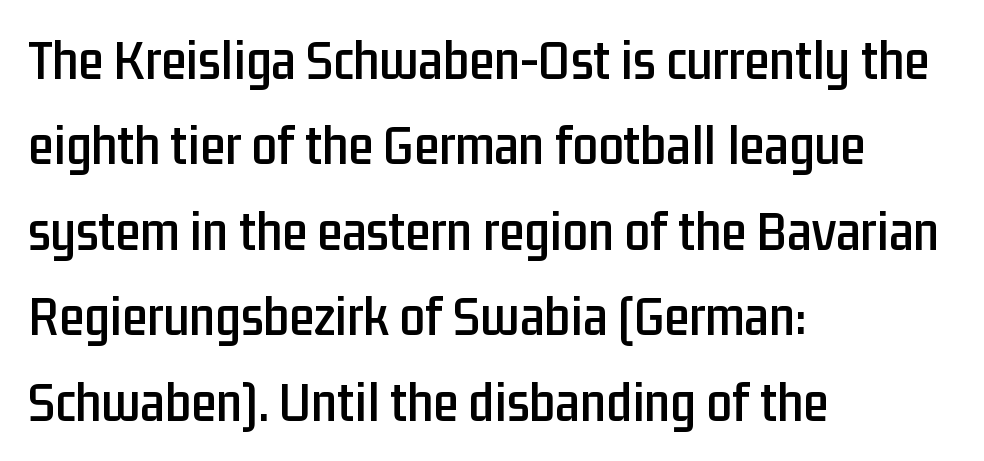
The image shows 57 px condensed sans-serif type, upright; set left-aligned, normal line spacing (1.5x), normal letter spacing, not underlined; low stroke contrast and a medium x-height.
